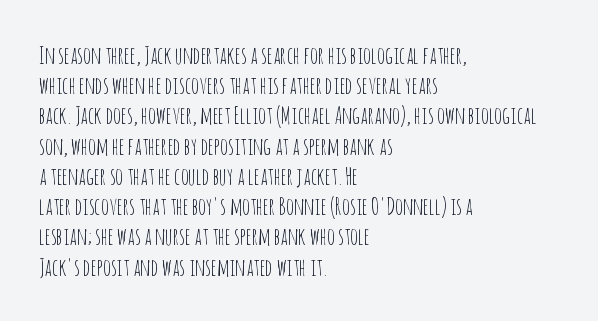
Q: Is the text bold? A: No.
Q: Is the text italic (slanted)? A: No, it is upright.
Q: Is the text underlined? A: No.
Q: How is the paragraph aligned? A: Left-aligned.
Q: Is the spacing between letters normal or unusually wide? A: Normal.
Q: Is the spacing between lines tight, normal or loose? A: Normal.
